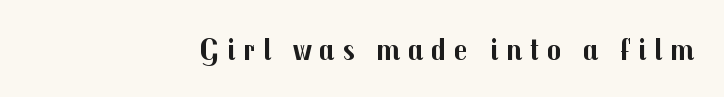
The image shows 30 px bold sans-serif type, upright; set right-aligned, unusually wide letter spacing (+0.26 em), not underlined; medium stroke contrast and a medium x-height.
